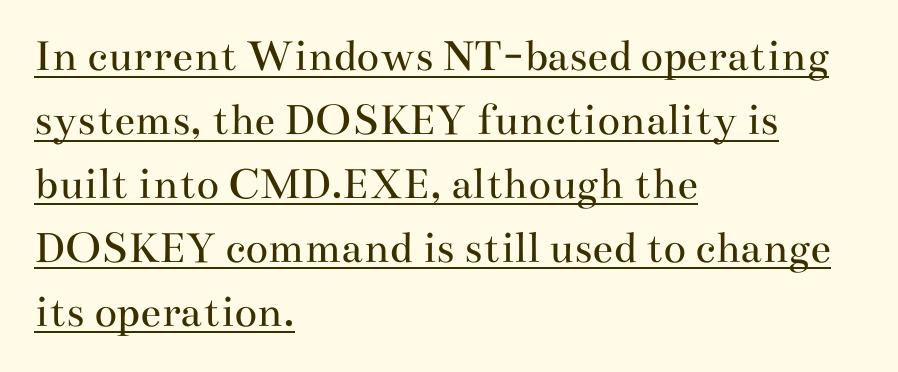
The image shows 47 px regular-weight, wide serif type, upright; set left-aligned, normal line spacing (1.36x), normal letter spacing, underlined; medium stroke contrast and a small x-height.
